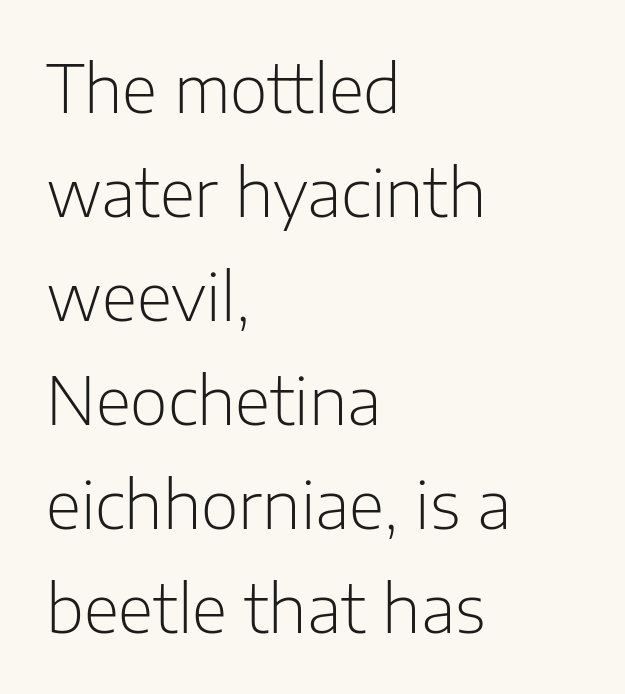
The image shows 65 px light sans-serif type, upright; set left-aligned, normal line spacing (1.6x), normal letter spacing, not underlined; low stroke contrast and a medium x-height.
